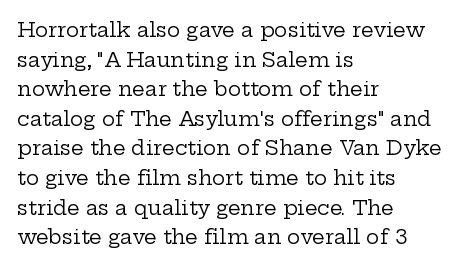
Q: Is the text bold? A: No.
Q: Is the text italic (slanted)? A: No, it is upright.
Q: Is the text underlined? A: No.
Q: How is the paragraph aligned? A: Left-aligned.
Q: Is the spacing between letters normal or unusually wide? A: Normal.
Q: Is the spacing between lines tight, normal or loose? A: Normal.
